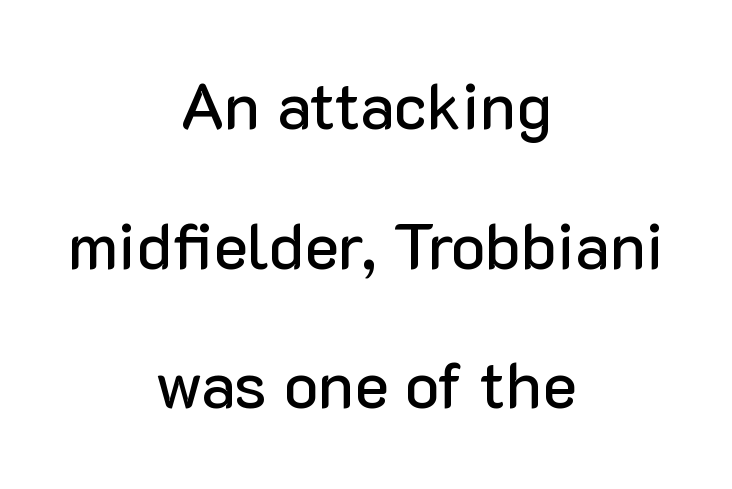
The image shows 65 px sans-serif type, upright; set centered, loose line spacing (2.15x), normal letter spacing, not underlined; low stroke contrast and a medium x-height.
